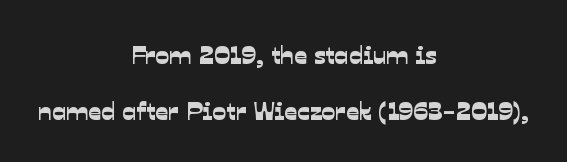
Q: Is the text underlined? A: No.
Q: How is the paragraph aligned? A: Centered.
Q: Is the spacing between letters normal or unusually wide? A: Normal.
Q: Is the spacing between lines tight, normal or loose? A: Loose.
